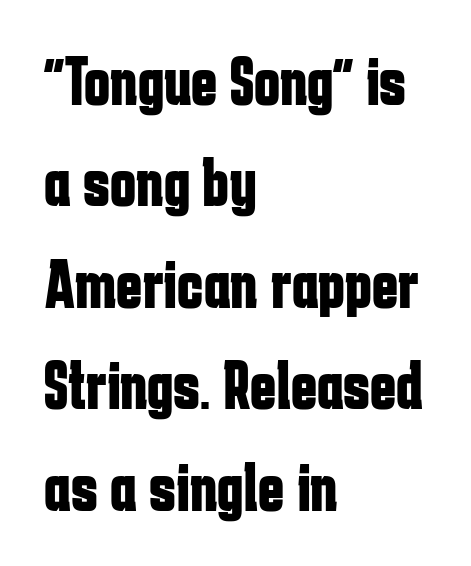
Q: Is the text bold? A: Yes.
Q: Is the text italic (slanted)? A: No, it is upright.
Q: Is the typeface a serif or a sans-serif typeface? A: Sans-serif.
Q: Is the text underlined? A: No.
Q: How is the paragraph aligned? A: Left-aligned.
Q: Is the spacing between letters normal or unusually wide? A: Normal.
Q: Is the spacing between lines tight, normal or loose? A: Normal.
Q: Width (condensed, normal, or wide)? A: Condensed.
Q: Stroke contrast? A: Low.
Q: x-height? A: Medium.
Q: Monospaced? A: No.
